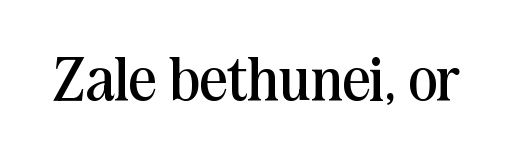
Think of a printed novel: that variable character pitch is what you see here. Unlike a clean sans, this face finishes its strokes with serifs. Compared with typical body copy, the letter spacing here is the same. Is this a heavy cut? Hardly; it is regular or lighter. When letters stand straight like this, we call the style roman or upright. The area under the type is left untouched.
